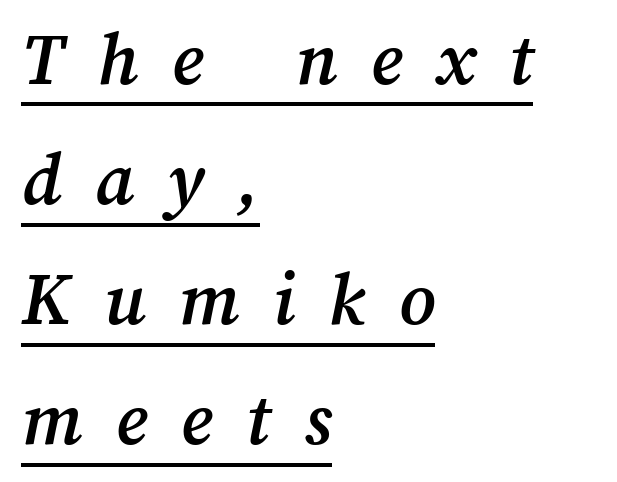
{"width": "normal", "stroke_contrast": "medium", "x_height": "medium", "monospaced": "no", "underline": "yes", "align": "left", "line_spacing": "normal", "line_spacing_ratio": 1.54, "letter_spacing": "wide", "letter_spacing_em": 0.43, "glyph_px": 78}
